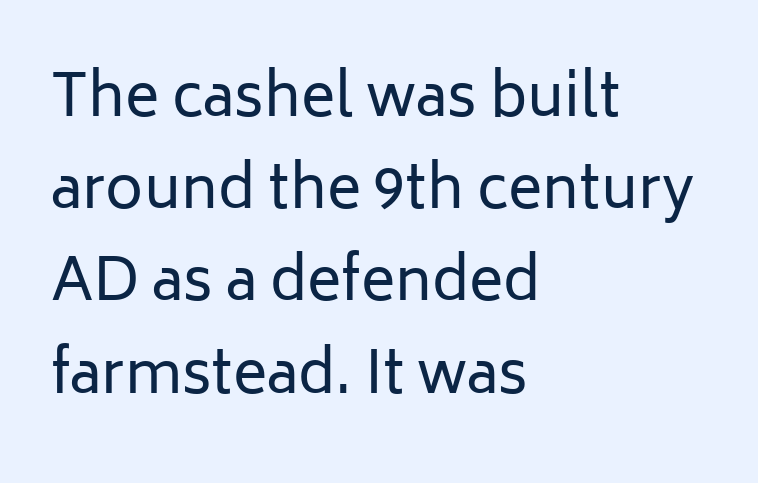
Q: Is the text bold? A: No.
Q: Is the text italic (slanted)? A: No, it is upright.
Q: Is the typeface a serif or a sans-serif typeface? A: Sans-serif.
Q: Is the text underlined? A: No.
Q: How is the paragraph aligned? A: Left-aligned.
Q: Is the spacing between letters normal or unusually wide? A: Normal.
Q: Is the spacing between lines tight, normal or loose? A: Normal.
Q: Width (condensed, normal, or wide)? A: Normal.
Q: Stroke contrast? A: Low.
Q: x-height? A: Medium.
Q: Monospaced? A: No.
